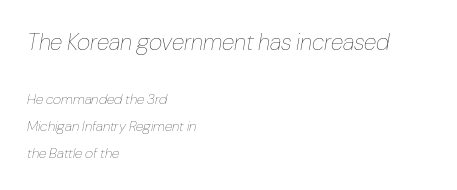
{"italic": "yes", "lean": "right", "slant_degrees": 10, "bold": "no", "underline": "no", "align": "left", "line_spacing": "loose", "line_spacing_ratio": 1.93, "letter_spacing": "normal", "letter_spacing_em": 0.0, "larger_block": "first", "size_ratio": 1.64, "glyph_px": 23}
